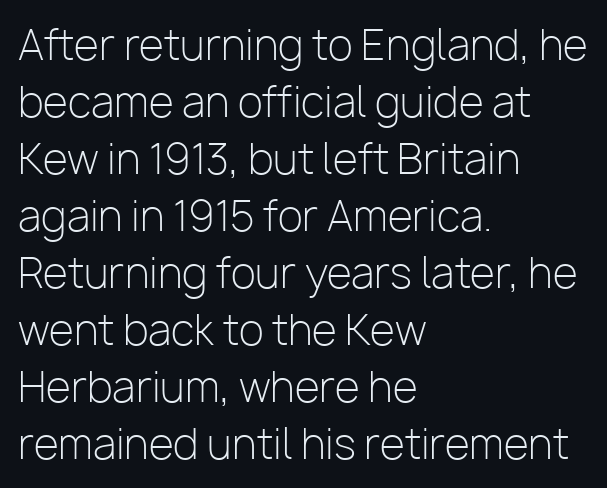
The image shows 41 px light sans-serif type, upright; set left-aligned, normal line spacing (1.39x), normal letter spacing, not underlined; low stroke contrast and a medium x-height.
